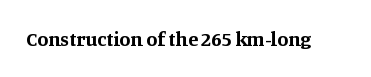
{"italic": "no", "bold": "yes", "underline": "no", "letter_spacing": "normal", "letter_spacing_em": 0.0, "glyph_px": 20}
